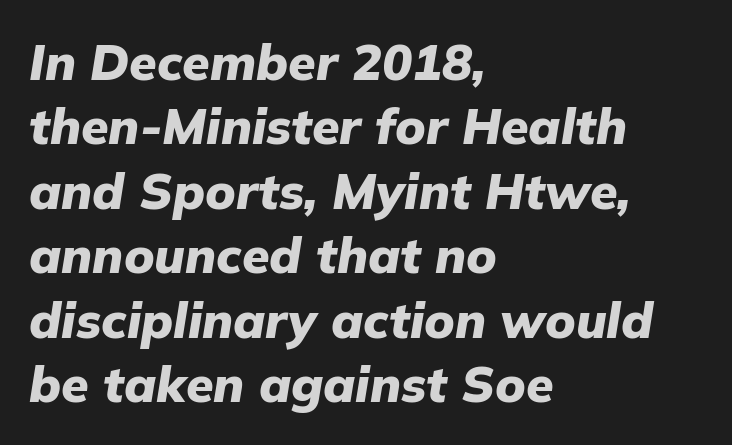
{"italic": "yes", "lean": "right", "slant_degrees": 9, "bold": "yes", "weight": "heavy", "width": "normal", "stroke_contrast": "low", "x_height": "medium", "monospaced": "no", "underline": "no", "align": "left", "line_spacing": "normal", "line_spacing_ratio": 1.29, "letter_spacing": "normal", "letter_spacing_em": 0.0, "glyph_px": 50}
